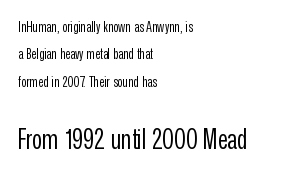
Q: Is the text bold? A: No.
Q: Is the text italic (slanted)? A: No, it is upright.
Q: Is the text underlined? A: No.
Q: How is the paragraph aligned? A: Left-aligned.
Q: Is the spacing between letters normal or unusually wide? A: Normal.
Q: Is the spacing between lines tight, normal or loose? A: Loose.
Q: Which block of text is set in a larger size, the first (top) or the second (bottom)? A: The second (bottom) one.
